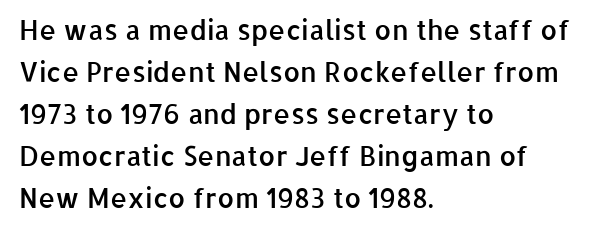
Successive baselines arrive at the customary interval. These lines stack with their left ends in a neat column. Italic? Not at all — the glyphs are vertical. The tracking reads as untouched default to a designer's eye.
